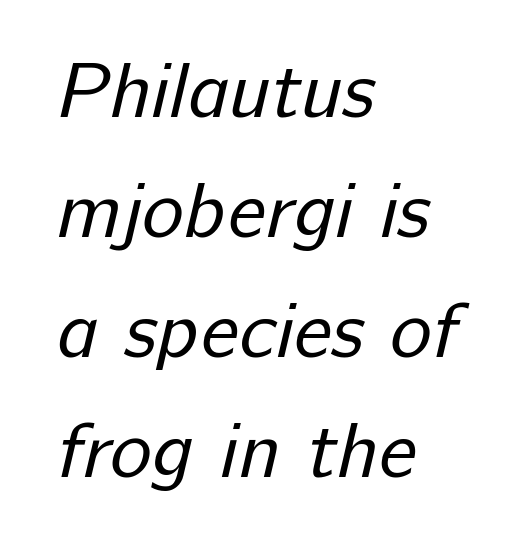
The image shows 79 px regular-weight sans-serif type; set left-aligned, normal line spacing (1.52x), normal letter spacing, not underlined; low stroke contrast and a medium x-height.
